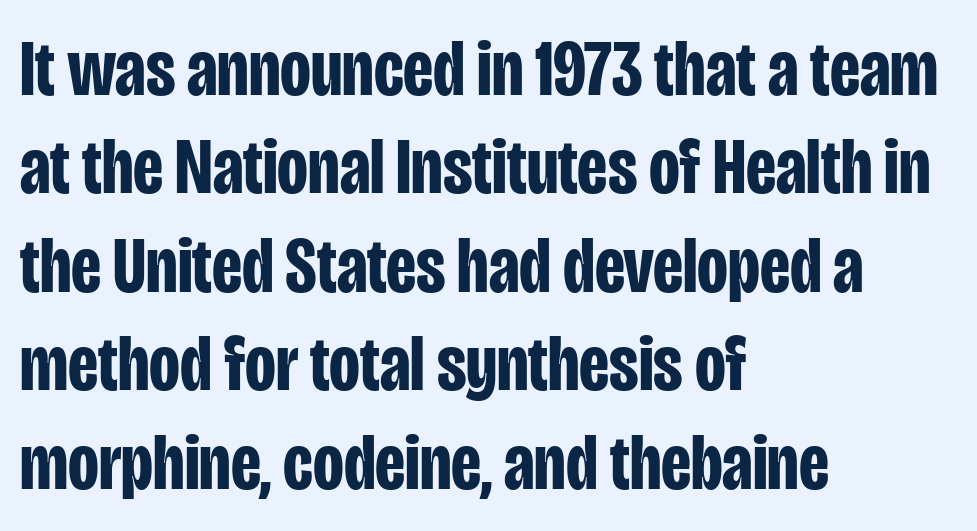
{"serif": "no", "italic": "no", "bold": "yes", "weight": "bold", "width": "condensed", "stroke_contrast": "low", "x_height": "large", "monospaced": "no", "underline": "no", "align": "left", "line_spacing_ratio": 1.23, "letter_spacing": "normal", "letter_spacing_em": 0.0, "glyph_px": 80}
